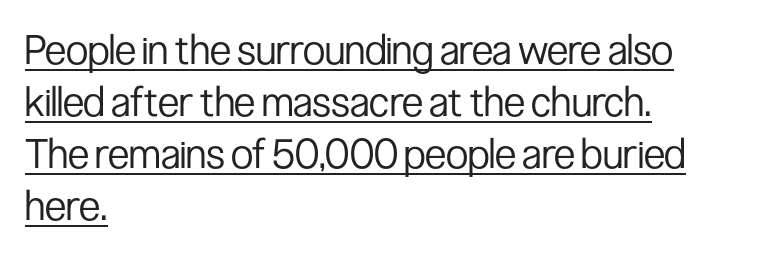
The image shows 41 px regular-weight, condensed sans-serif type, upright; set left-aligned, normal line spacing (1.27x), normal letter spacing, underlined; low stroke contrast and a medium x-height.
